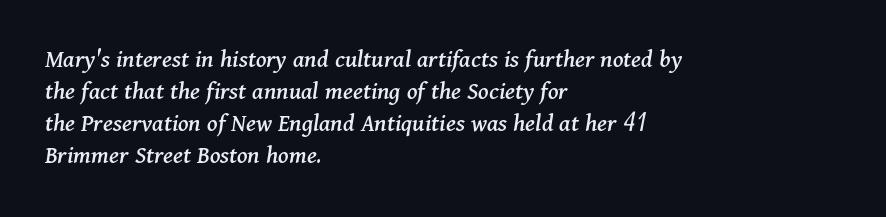
Q: Is the text italic (slanted)? A: Yes, it leans right by about 11 degrees.
Q: Is the text underlined? A: No.
Q: How is the paragraph aligned? A: Left-aligned.
Q: Is the spacing between letters normal or unusually wide? A: Normal.
